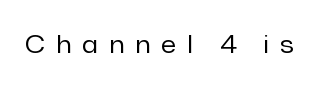
The image shows 25 px text type, upright; set unusually wide letter spacing (+0.43 em), not underlined.
